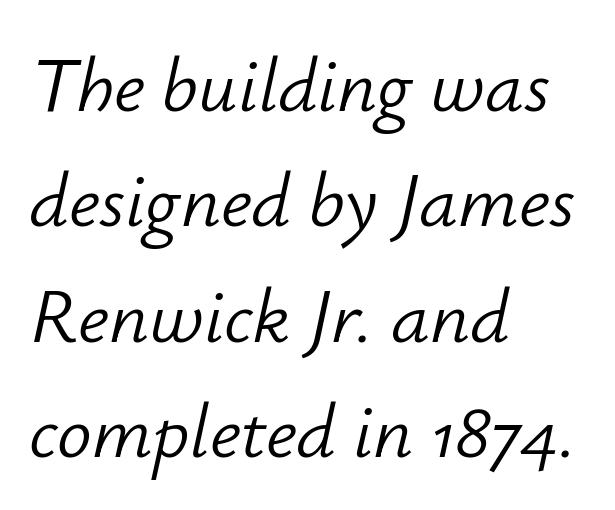
Q: Is the text bold? A: No.
Q: Is the text italic (slanted)? A: Yes, it leans right by about 12 degrees.
Q: Is the text underlined? A: No.
Q: How is the paragraph aligned? A: Left-aligned.
Q: Is the spacing between letters normal or unusually wide? A: Normal.
Q: Is the spacing between lines tight, normal or loose? A: Normal.
Q: Width (condensed, normal, or wide)? A: Normal.
Q: Stroke contrast? A: Low.
Q: x-height? A: Small.
Q: Monospaced? A: No.
